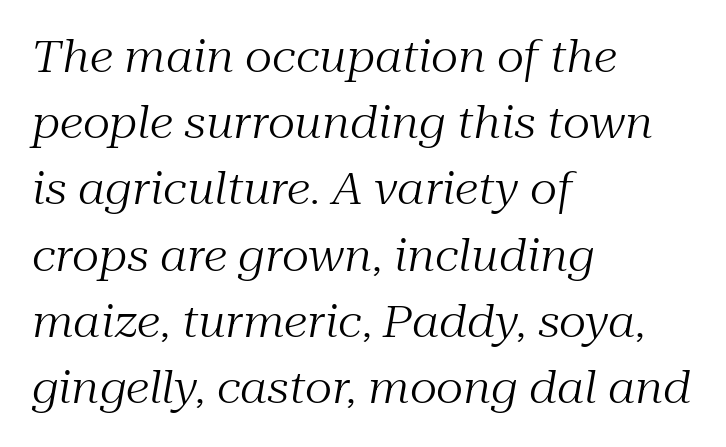
The image shows 43 px regular-weight serif type, italic (leaning right); set left-aligned, normal line spacing (1.54x), normal letter spacing, not underlined; medium stroke contrast and a medium x-height.
